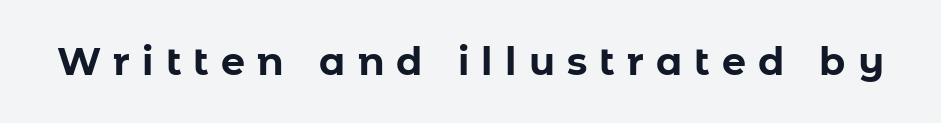
Decoration check: the copy has no underline. The passage shown is typeset with a sans-serif family. Weight: bold. Ordinary non-slanted type is in use.
